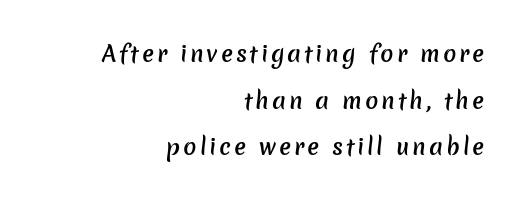
{"bold": "semi", "underline": "no", "align": "right", "line_spacing": "loose", "line_spacing_ratio": 2.12, "glyph_px": 22}
